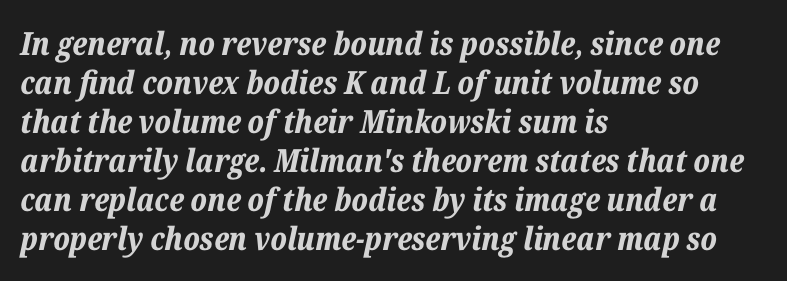
The image shows 32 px bold type, italic (leaning right); set left-aligned, line spacing 1.22x, normal letter spacing, not underlined; low stroke contrast and a medium x-height.
